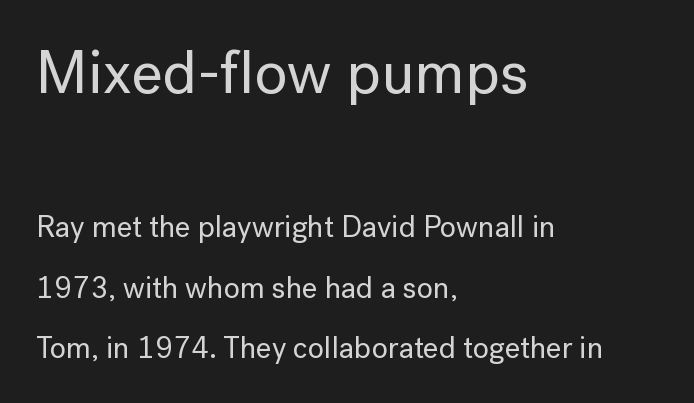
Q: Is the text italic (slanted)? A: No, it is upright.
Q: Is the typeface a serif or a sans-serif typeface? A: Sans-serif.
Q: Is the text underlined? A: No.
Q: How is the paragraph aligned? A: Left-aligned.
Q: Is the spacing between letters normal or unusually wide? A: Normal.
Q: Is the spacing between lines tight, normal or loose? A: Loose.
Q: Which block of text is set in a larger size, the first (top) or the second (bottom)? A: The first (top) one.
Q: Width (condensed, normal, or wide)? A: Normal.
Q: Stroke contrast? A: Low.
Q: x-height? A: Medium.
Q: Monospaced? A: No.
